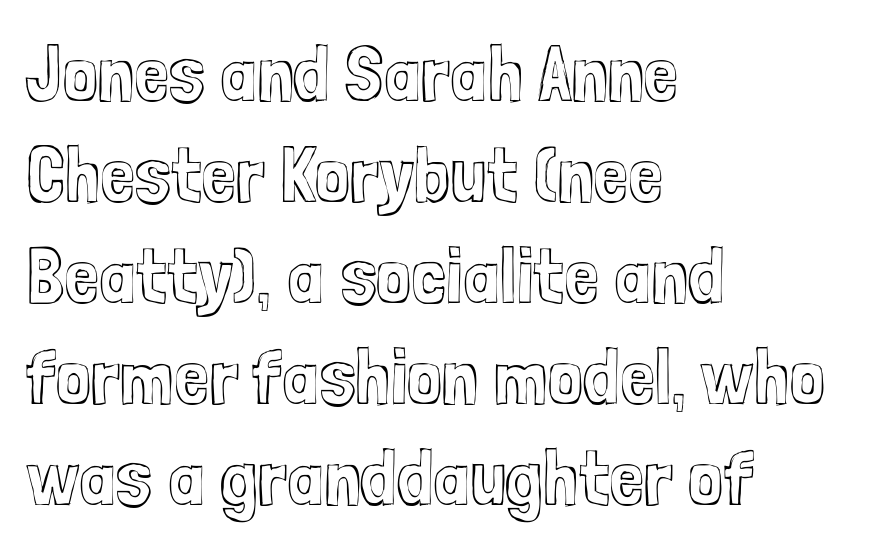
{"italic": "no", "width": "condensed", "x_height": "medium", "monospaced": "no", "underline": "no", "align": "left", "line_spacing": "normal", "line_spacing_ratio": 1.28, "letter_spacing": "normal", "letter_spacing_em": 0.0, "glyph_px": 79}
